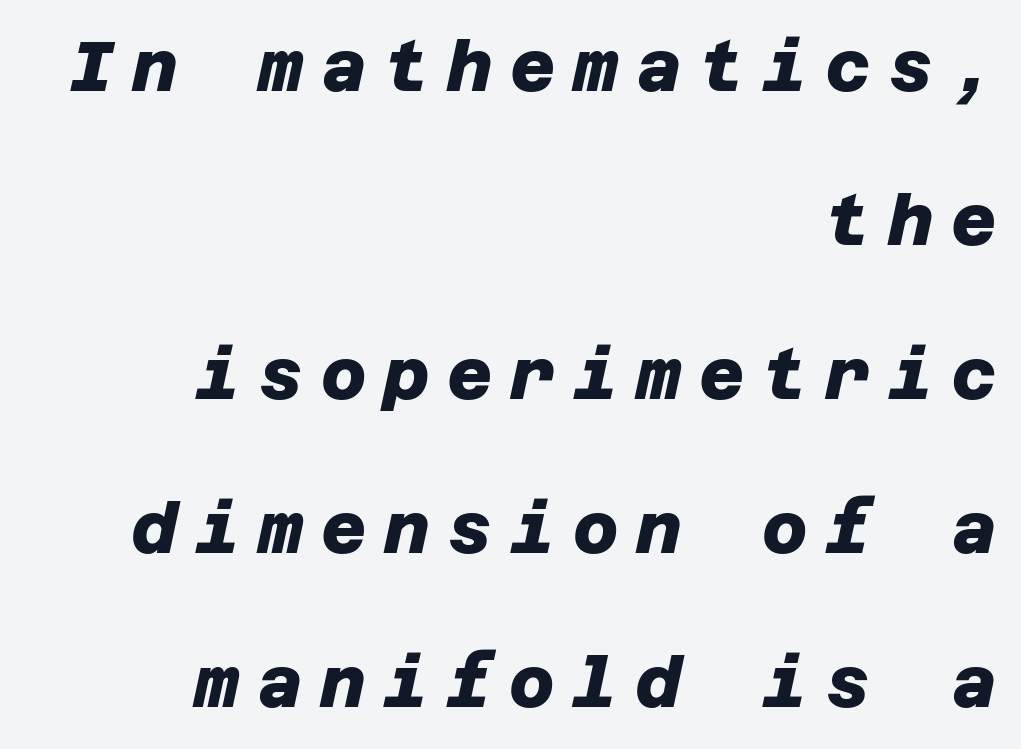
{"serif": "no", "bold": "yes", "weight": "heavy", "width": "normal", "stroke_contrast": "low", "x_height": "large", "underline": "no", "align": "right", "line_spacing": "loose", "line_spacing_ratio": 2.2, "letter_spacing": "wide", "letter_spacing_em": 0.25, "glyph_px": 70}
